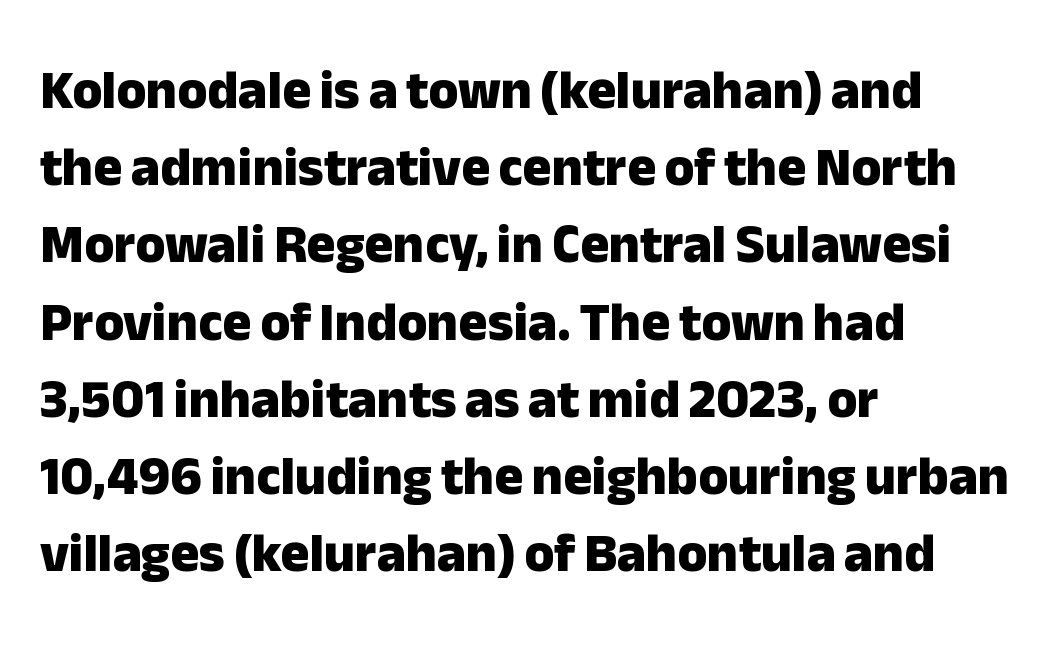
The image shows 54 px heavy sans-serif type, upright; set left-aligned, normal line spacing (1.43x), normal letter spacing, not underlined; low stroke contrast and a medium x-height.
